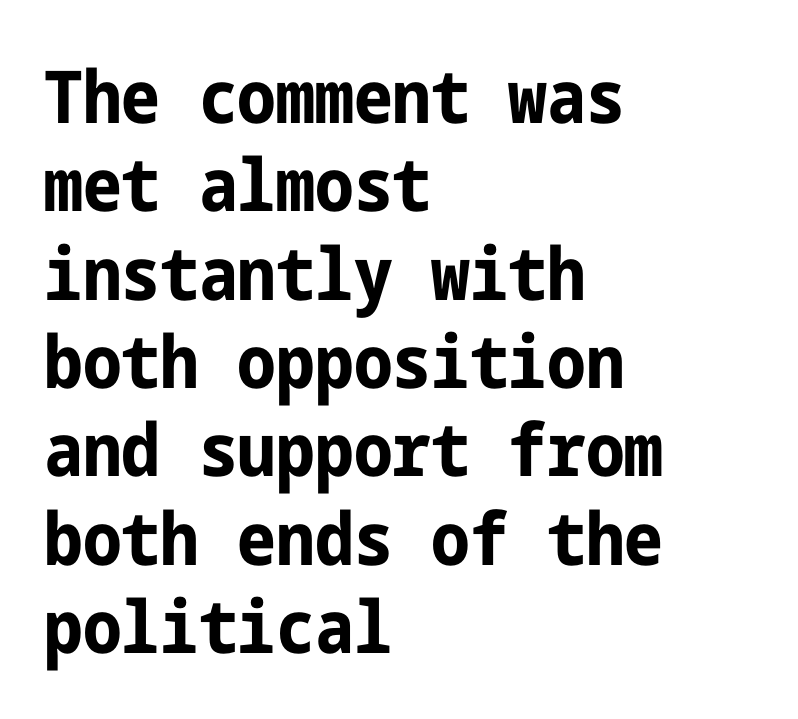
Q: Is the text bold? A: Yes.
Q: Is the text italic (slanted)? A: No, it is upright.
Q: Is the typeface a serif or a sans-serif typeface? A: Sans-serif.
Q: Is the text underlined? A: No.
Q: How is the paragraph aligned? A: Left-aligned.
Q: Is the spacing between letters normal or unusually wide? A: Normal.
Q: Width (condensed, normal, or wide)? A: Condensed.
Q: Stroke contrast? A: Low.
Q: x-height? A: Medium.
